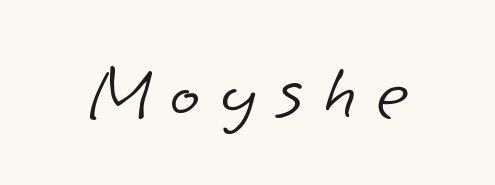
{"serif": "no", "bold": "no", "weight": "light", "width": "normal", "stroke_contrast": "low", "x_height": "small", "monospaced": "no", "underline": "no", "letter_spacing": "wide", "letter_spacing_em": 0.27, "glyph_px": 78}
